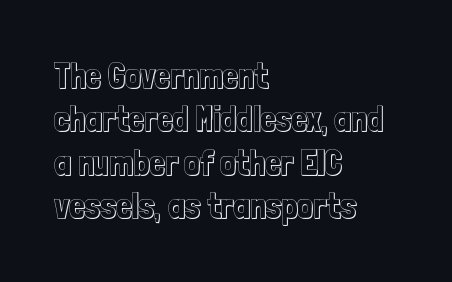
Q: Is the text italic (slanted)? A: No, it is upright.
Q: Is the text underlined? A: No.
Q: How is the paragraph aligned? A: Left-aligned.
Q: Is the spacing between letters normal or unusually wide? A: Normal.
Q: Width (condensed, normal, or wide)? A: Condensed.
Q: x-height? A: Medium.
Q: Monospaced? A: No.
